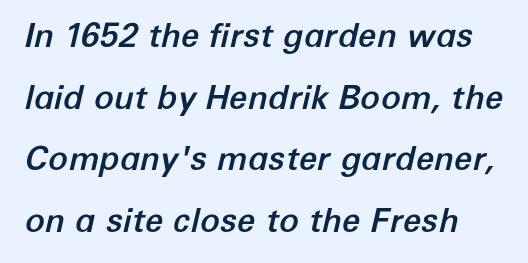
{"italic": "yes", "lean": "right", "slant_degrees": 12, "width": "normal", "stroke_contrast": "low", "x_height": "medium", "monospaced": "no", "underline": "no", "align": "left", "line_spacing_ratio": 1.87, "letter_spacing": "normal", "letter_spacing_em": 0.0, "glyph_px": 33}
